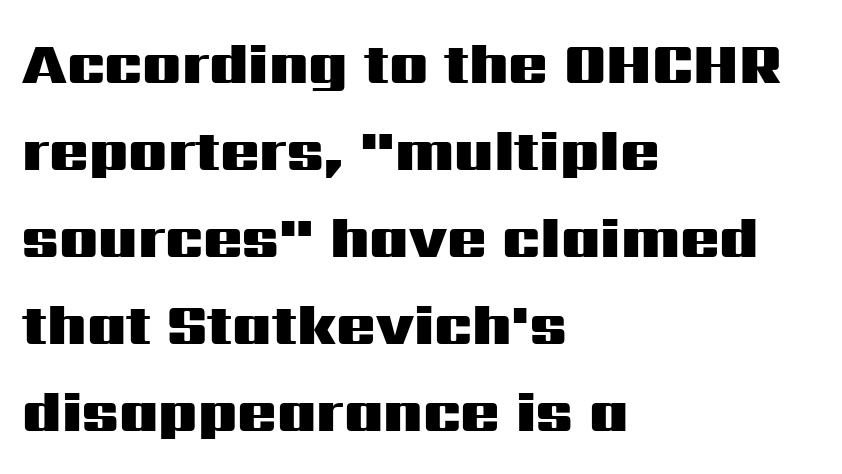
The image shows 58 px heavy, wide sans-serif type, upright; set left-aligned, normal line spacing (1.5x), normal letter spacing, not underlined; medium stroke contrast and a medium x-height.
